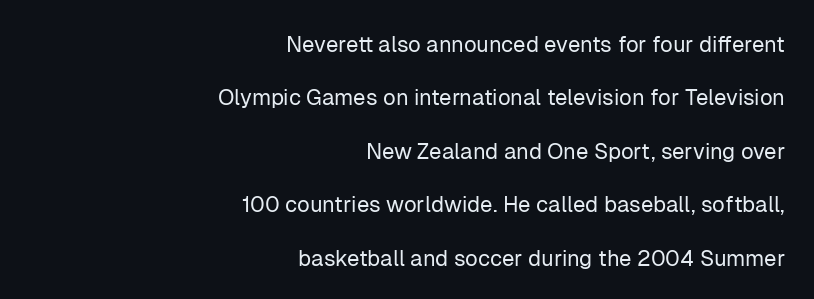
What's the leading like? Stretched, with rows far apart. The rendering anchors every line to the right-hand side. Every character sits straight up, as roman type does. Heaviness? Minimal to ordinary, like unemphasized prose.
